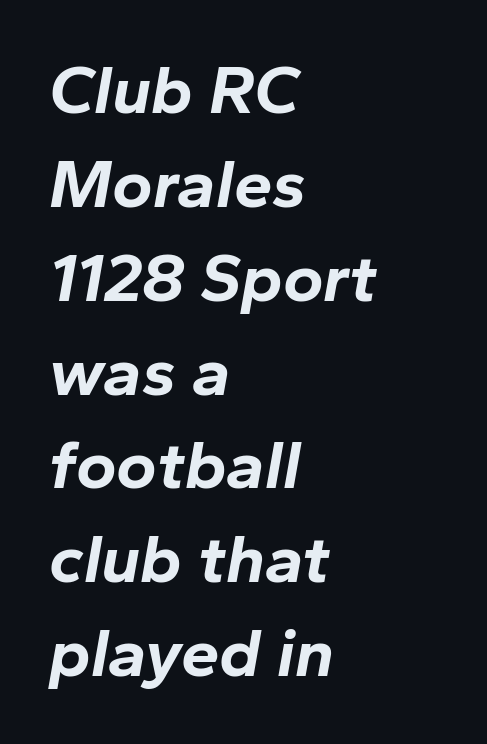
Q: Is the text bold? A: Yes.
Q: Is the text italic (slanted)? A: Yes, it leans right by about 10 degrees.
Q: Is the text underlined? A: No.
Q: How is the paragraph aligned? A: Left-aligned.
Q: Is the spacing between letters normal or unusually wide? A: Normal.
Q: Is the spacing between lines tight, normal or loose? A: Normal.
Q: Width (condensed, normal, or wide)? A: Normal.
Q: Stroke contrast? A: Low.
Q: x-height? A: Medium.
Q: Monospaced? A: No.
